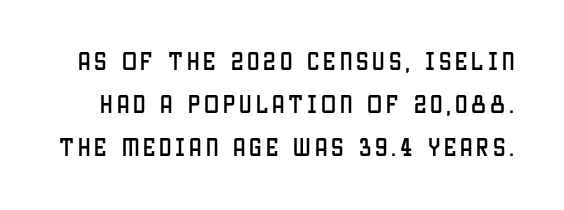
The image shows 20 px text type, upright; set loose line spacing (2.16x), not underlined.
